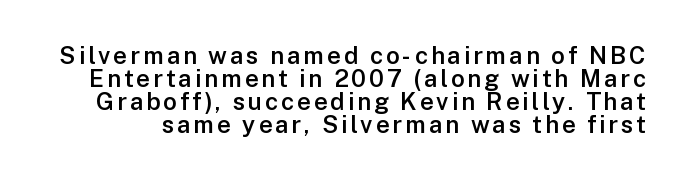
{"italic": "no", "bold": "semi", "underline": "no", "line_spacing": "tight", "line_spacing_ratio": 0.96, "glyph_px": 24}
